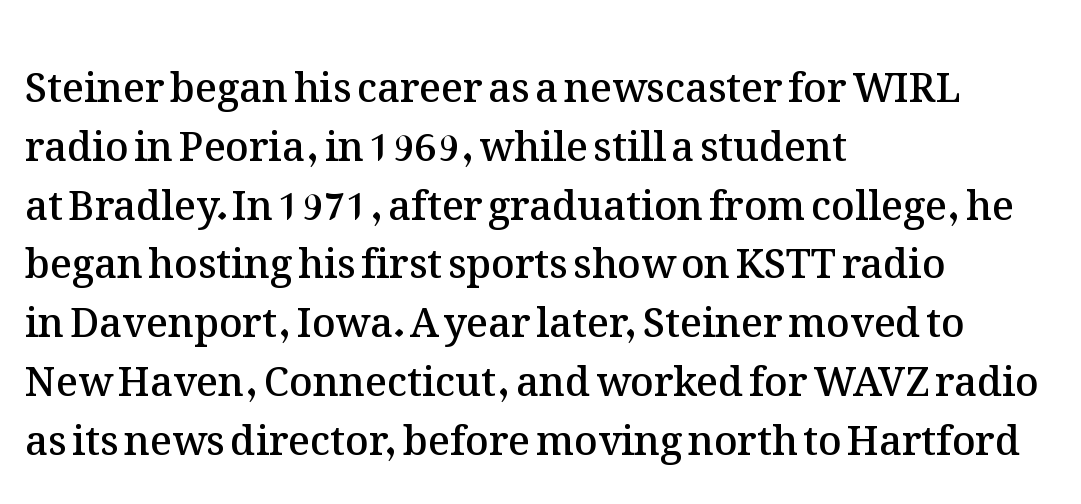
The image shows 40 px semibold type, upright; set left-aligned, normal line spacing (1.47x), normal letter spacing, not underlined; medium stroke contrast and a medium x-height.
